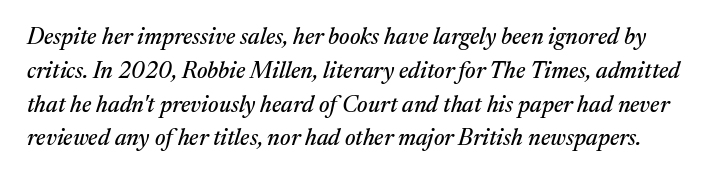
Q: Is the text italic (slanted)? A: Yes, it leans right by about 17 degrees.
Q: Is the text underlined? A: No.
Q: Is the spacing between letters normal or unusually wide? A: Normal.
Q: Is the spacing between lines tight, normal or loose? A: Normal.
